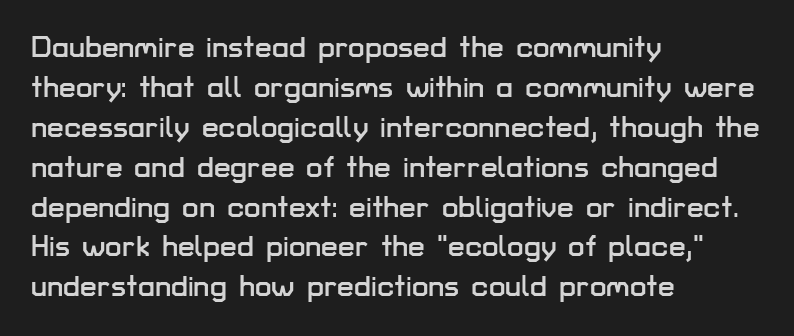
The letters advance in unequal steps, a hallmark of proportional type. Descender tails drop into unmarked territory. Typographically, this falls in the sans-serif category. The designer left line spacing at the default. Words appear dense and cohesive because spacing is normal.
